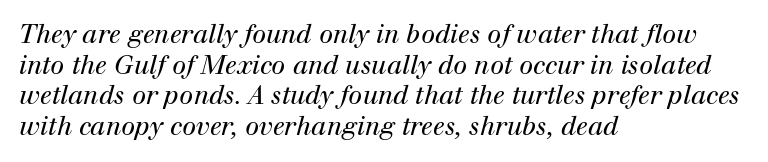
The image shows 25 px text type, italic (leaning right); set left-aligned, line spacing 1.23x, normal letter spacing, not underlined.
